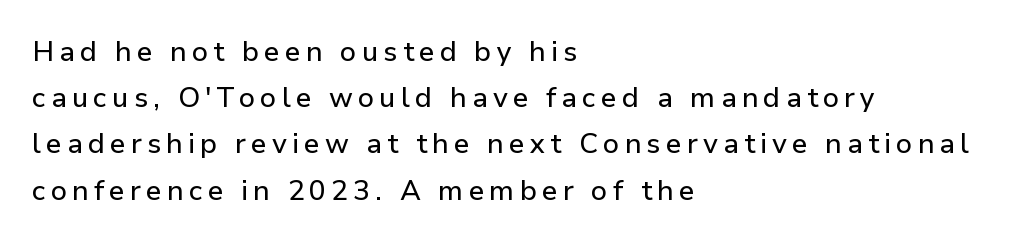
The rendering uses natural spacing where letterforms have individual widths. Nope, no serifs anywhere on these letters. Ordinary non-slanted type is in use. Evenly set lines give the paragraph a standard silhouette.
